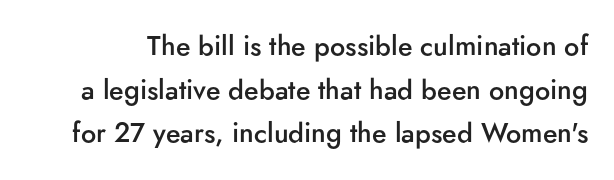
Students, note that the glyphs here touch the page at normal intervals. Summary of vertical rhythm: regular, with standard interline spacing. The font's upright variant was chosen for this text. The glyphs have the mass of a demibold cut, below bold. Check the space under the baseline: it is left empty.
